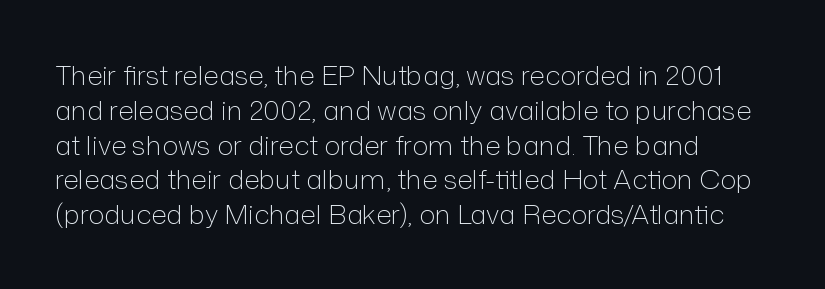
Q: Is the text bold? A: No.
Q: Is the text italic (slanted)? A: No, it is upright.
Q: Is the text underlined? A: No.
Q: Is the spacing between letters normal or unusually wide? A: Normal.
Q: Is the spacing between lines tight, normal or loose? A: Normal.
